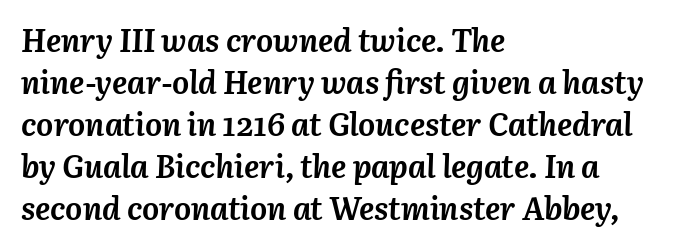
The typesetter chose a ragged-right arrangement here. The gaps between neighbouring characters are ordinary and unremarkable. Words float on clear page, feet unadorned. Italic: yes, the glyphs are oblique. Evenly set lines give the paragraph a standard silhouette. Varying glyph widths throughout — classic text-font behaviour.
